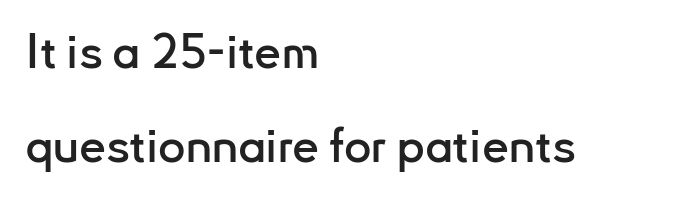
Q: Is the text italic (slanted)? A: No, it is upright.
Q: Is the typeface a serif or a sans-serif typeface? A: Sans-serif.
Q: Is the text underlined? A: No.
Q: How is the paragraph aligned? A: Left-aligned.
Q: Is the spacing between letters normal or unusually wide? A: Normal.
Q: Is the spacing between lines tight, normal or loose? A: Loose.
Q: Width (condensed, normal, or wide)? A: Normal.
Q: Stroke contrast? A: Low.
Q: x-height? A: Small.
Q: Monospaced? A: No.
